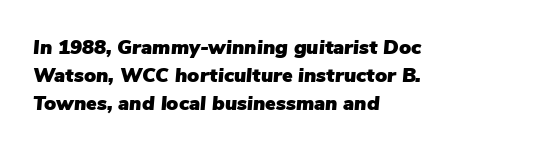
Q: Is the text italic (slanted)? A: Yes, it leans right by about 5 degrees.
Q: Is the text underlined? A: No.
Q: How is the paragraph aligned? A: Left-aligned.
Q: Is the spacing between letters normal or unusually wide? A: Normal.
Q: Is the spacing between lines tight, normal or loose? A: Normal.
